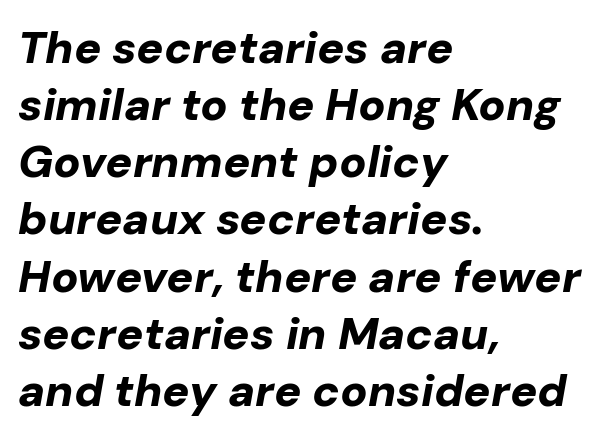
Q: Is the text bold? A: Yes.
Q: Is the text italic (slanted)? A: Yes, it leans right by about 10 degrees.
Q: Is the text underlined? A: No.
Q: How is the paragraph aligned? A: Left-aligned.
Q: Is the spacing between letters normal or unusually wide? A: Normal.
Q: Is the spacing between lines tight, normal or loose? A: Normal.
Q: Width (condensed, normal, or wide)? A: Normal.
Q: Stroke contrast? A: Low.
Q: x-height? A: Medium.
Q: Monospaced? A: No.
